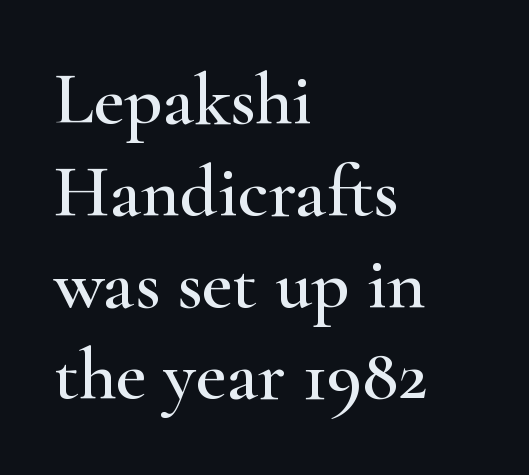
{"serif": "yes", "italic": "no", "width": "wide", "stroke_contrast": "high", "x_height": "small", "monospaced": "no", "underline": "no", "align": "left", "line_spacing_ratio": 1.24, "letter_spacing": "normal", "letter_spacing_em": 0.0, "glyph_px": 74}
